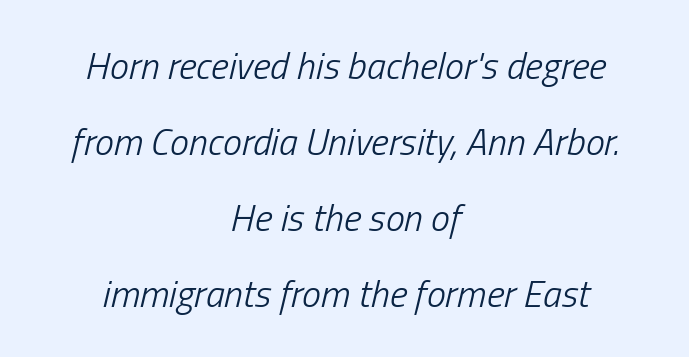
The letterforms sit shoulder to shoulder at normal distance. Each stroke keeps to a modest, everyday thickness or less. Here the designer chose a conventional face with non-uniform glyph widths. Yep, that's italic — everything's leaning.
